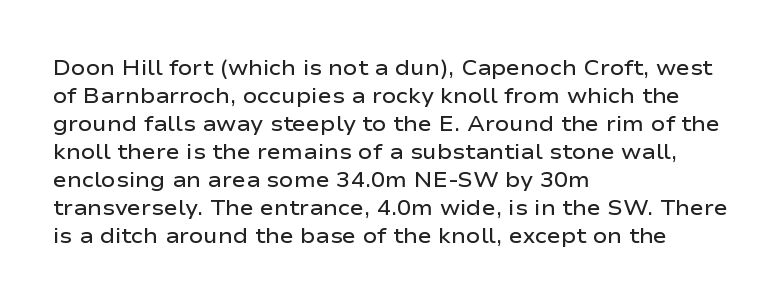
This is moderately heavy type, rendered in semibold. The baseline area is clear. The horizontal fit of the characters is conventional and even. Layout note: lines flush left.
